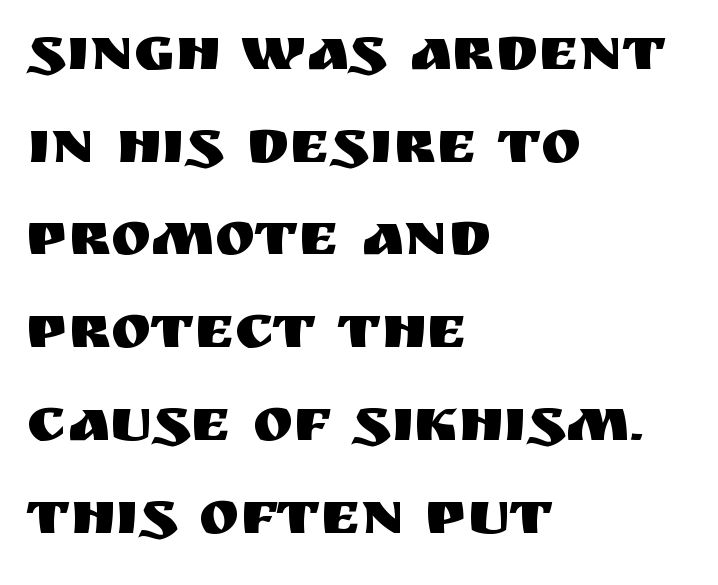
The image shows 61 px sans-serif type, upright; set left-aligned, normal line spacing (1.52x), normal letter spacing, not underlined; medium stroke contrast and a large x-height.
